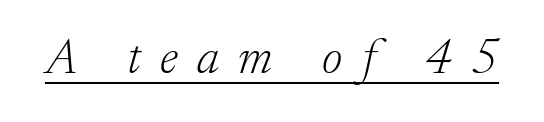
Q: Is the text bold? A: No.
Q: Is the text italic (slanted)? A: Yes, it leans right by about 17 degrees.
Q: Is the typeface a serif or a sans-serif typeface? A: Serif.
Q: Is the text underlined? A: Yes.
Q: Is the spacing between letters normal or unusually wide? A: Unusually wide.
Q: Width (condensed, normal, or wide)? A: Normal.
Q: Stroke contrast? A: Low.
Q: x-height? A: Medium.
Q: Monospaced? A: No.
